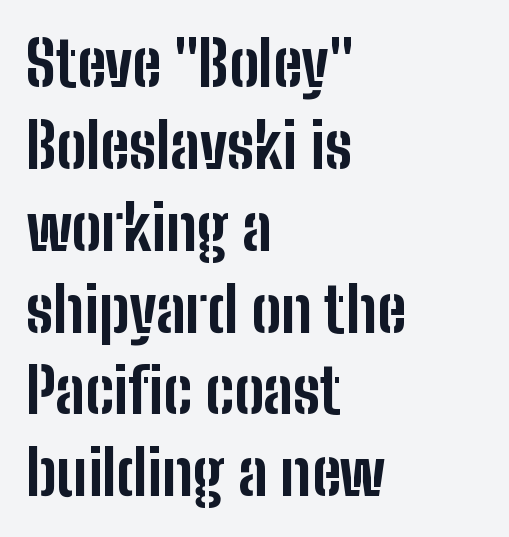
Designer's note — italics off, roman on. Tracking value appears to be zero — textbook default spacing. The passage shown is typeset with a sans-serif family. The compositor pushed each line to the left boundary. The rendering uses a bold face; every stroke is thick and dark. Whoever set this chose a conventional vertical rhythm.
